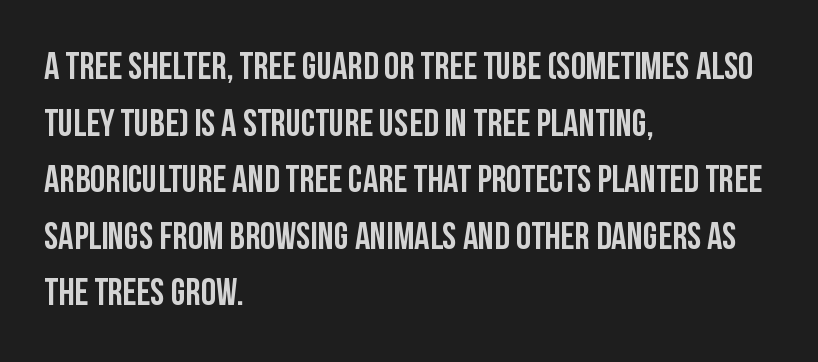
I'd call this a sans setting — the letters go barefoot. Descenders hang freely into open space. Normally led — the rows are evenly, conventionally spaced. Character widths vary here, with narrow letters taking less room than wide ones. The type is set solid horizontally, with unmodified tracking. The letters stand straight up with perfectly vertical stems.
